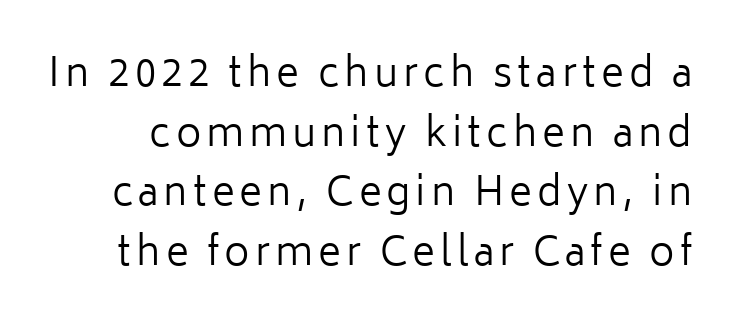
The weight would be labelled regular, book, light, or lighter still. Rows of type keep a routine distance in the vertical direction. The text was rendered using a sans face with plain stroke endings. A typesetter would call this proportional, since set widths differ per character.
